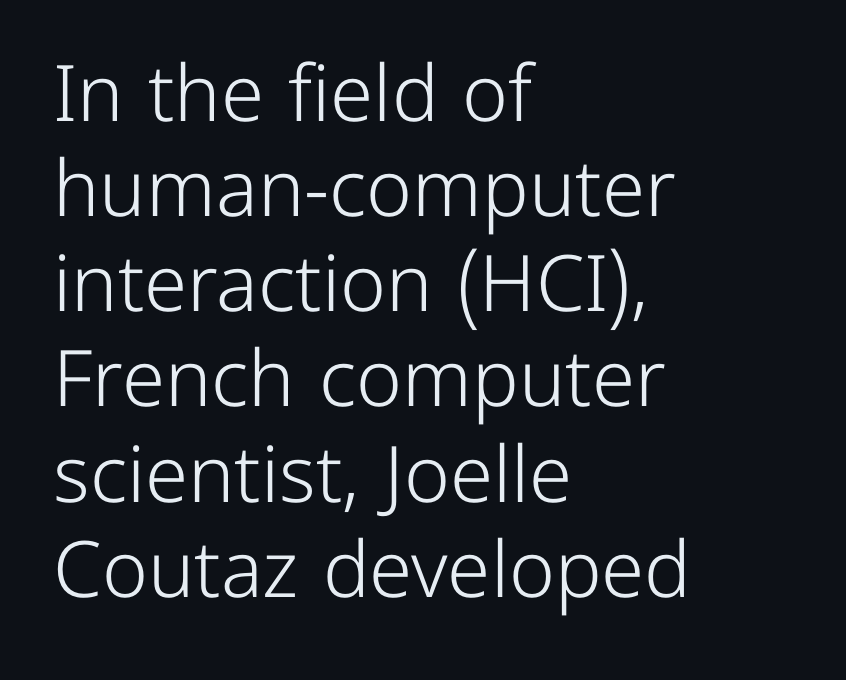
{"serif": "no", "italic": "no", "bold": "no", "weight": "light", "width": "normal", "stroke_contrast": "low", "x_height": "medium", "monospaced": "no", "underline": "no", "align": "left", "line_spacing_ratio": 1.22, "letter_spacing": "normal", "letter_spacing_em": 0.0, "glyph_px": 78}
